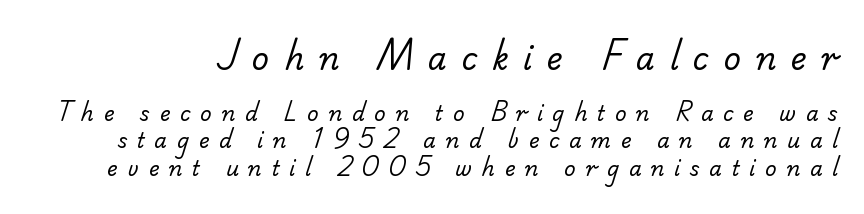
Q: Is the text bold? A: No.
Q: Is the typeface a serif or a sans-serif typeface? A: Sans-serif.
Q: Is the text underlined? A: No.
Q: Is the spacing between letters normal or unusually wide? A: Unusually wide.
Q: Is the spacing between lines tight, normal or loose? A: Normal.
Q: Which block of text is set in a larger size, the first (top) or the second (bottom)? A: The first (top) one.
Q: Width (condensed, normal, or wide)? A: Normal.
Q: Stroke contrast? A: Low.
Q: x-height? A: Small.
Q: Monospaced? A: No.
